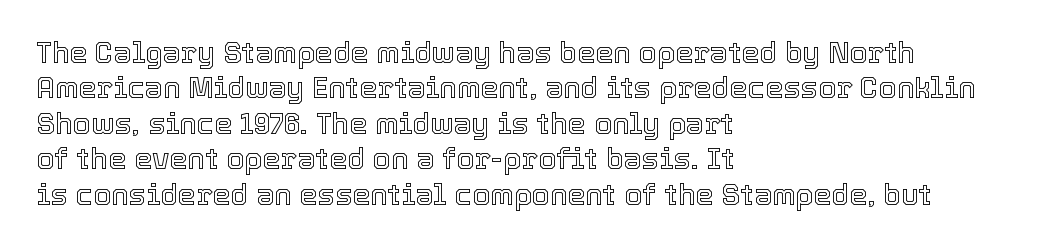
{"italic": "no", "width": "normal", "x_height": "medium", "monospaced": "no", "underline": "no", "align": "left", "line_spacing_ratio": 1.22, "letter_spacing": "normal", "letter_spacing_em": 0.0, "glyph_px": 29}
